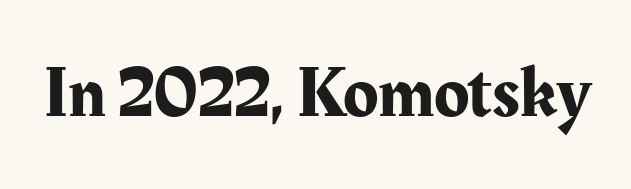
The image shows 72 px serif type, upright; set normal letter spacing, not underlined; medium stroke contrast and a medium x-height.
